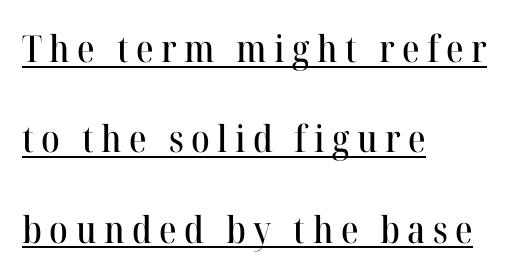
This sample carries an underscore along the baseline area. Unlike a clean sans, this face finishes its strokes with serifs. Every character sits straight up, as roman type does. This sample uses expanded letter spacing, leaving extra air between glyphs. The rendering uses natural spacing where letterforms have individual widths. Is there much room between lines? Yes — plenty of vertical air separates them.
